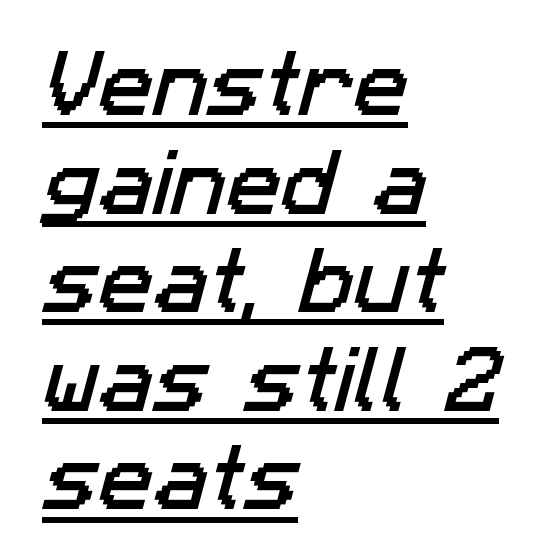
The image shows 73 px sans-serif type; set left-aligned, normal line spacing (1.35x), normal letter spacing, underlined; low stroke contrast and a medium x-height.
